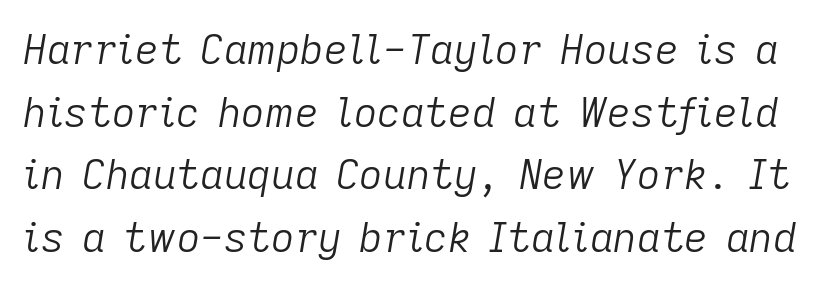
The image shows 41 px light type, italic (leaning right); set normal line spacing (1.53x), normal letter spacing, not underlined; low stroke contrast and a medium x-height.
